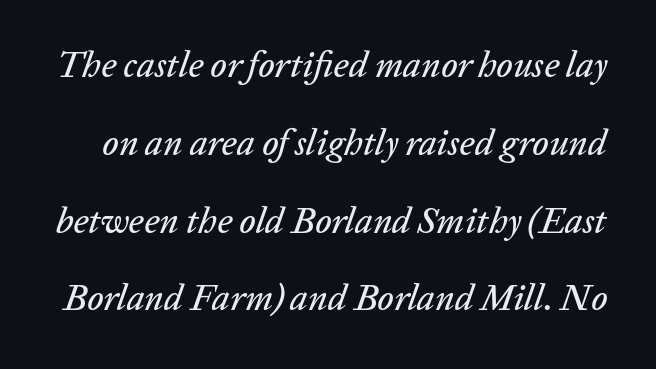
The image shows 36 px text type, italic (leaning right); set loose line spacing (2.16x), normal letter spacing, not underlined; low stroke contrast and a medium x-height.
